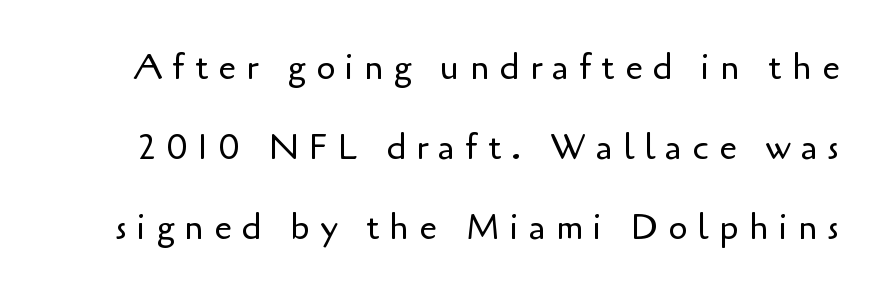
{"serif": "no", "italic": "no", "bold": "no", "weight": "regular", "width": "normal", "stroke_contrast": "low", "x_height": "small", "monospaced": "no", "underline": "no", "line_spacing": "loose", "line_spacing_ratio": 2.29, "letter_spacing": "wide", "letter_spacing_em": 0.29, "glyph_px": 35}
